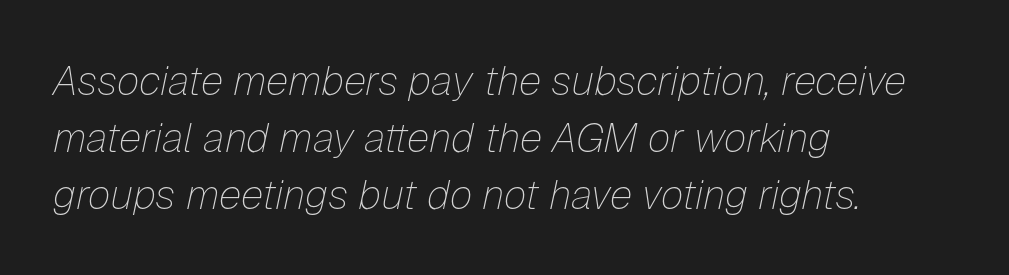
The image shows 41 px thin type, italic (leaning right); set left-aligned, normal line spacing (1.39x), normal letter spacing, not underlined; low stroke contrast and a medium x-height.
